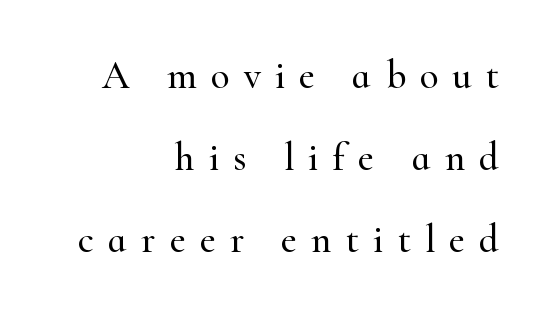
Q: Is the text italic (slanted)? A: No, it is upright.
Q: Is the typeface a serif or a sans-serif typeface? A: Serif.
Q: Is the text underlined? A: No.
Q: How is the paragraph aligned? A: Right-aligned.
Q: Is the spacing between letters normal or unusually wide? A: Unusually wide.
Q: Is the spacing between lines tight, normal or loose? A: Loose.
Q: Width (condensed, normal, or wide)? A: Normal.
Q: Stroke contrast? A: High.
Q: x-height? A: Small.
Q: Monospaced? A: No.
